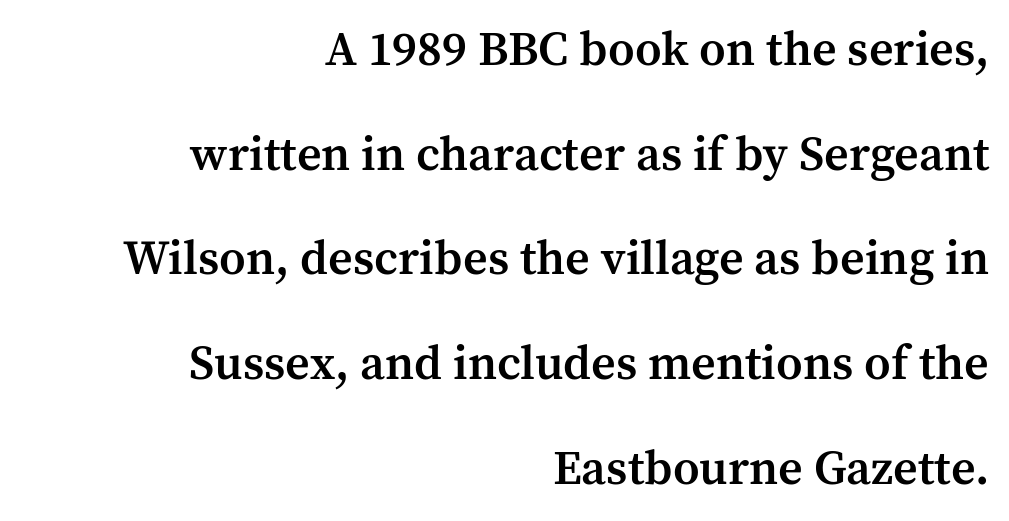
In terms of posture, this sample is upright. Unlike a clean sans, this face finishes its strokes with serifs. Nobody drew a line under any word here. Do the characters align in a grid? No, the font is proportional.
